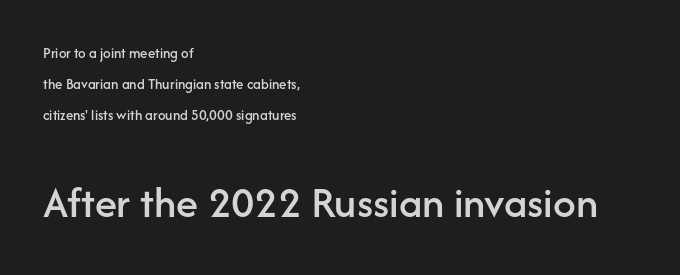
Q: Is the text italic (slanted)? A: No, it is upright.
Q: Is the typeface a serif or a sans-serif typeface? A: Sans-serif.
Q: Is the text underlined? A: No.
Q: How is the paragraph aligned? A: Left-aligned.
Q: Is the spacing between letters normal or unusually wide? A: Normal.
Q: Is the spacing between lines tight, normal or loose? A: Loose.
Q: Which block of text is set in a larger size, the first (top) or the second (bottom)? A: The second (bottom) one.
Q: Width (condensed, normal, or wide)? A: Normal.
Q: Stroke contrast? A: Low.
Q: x-height? A: Medium.
Q: Monospaced? A: No.
